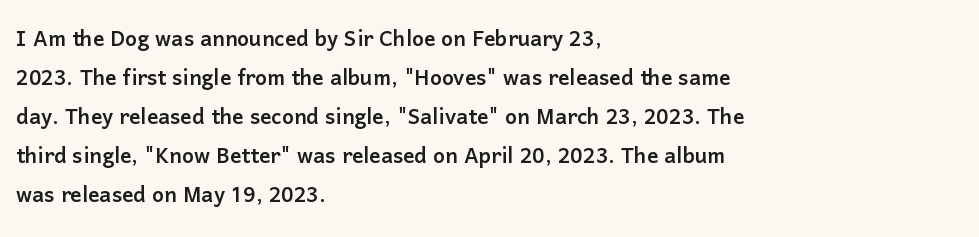
The specimen omits any rule beneath the text block's lines. The letters advance in unequal steps, a hallmark of proportional type. Between one letter and the next there's only the usual sliver of space. This is sans-serif lettering, the kind often seen on screens and signage. Horizontally, the lines are justified to the leading edge only. Posture: vertical.
